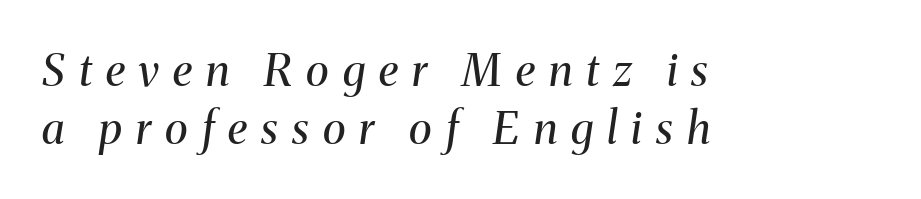
Q: Is the text bold? A: No.
Q: Is the text italic (slanted)? A: Yes, it leans right by about 8 degrees.
Q: Is the typeface a serif or a sans-serif typeface? A: Serif.
Q: Is the text underlined? A: No.
Q: How is the paragraph aligned? A: Left-aligned.
Q: Is the spacing between letters normal or unusually wide? A: Unusually wide.
Q: Is the spacing between lines tight, normal or loose? A: Normal.
Q: Width (condensed, normal, or wide)? A: Normal.
Q: Stroke contrast? A: Medium.
Q: x-height? A: Medium.
Q: Monospaced? A: No.
